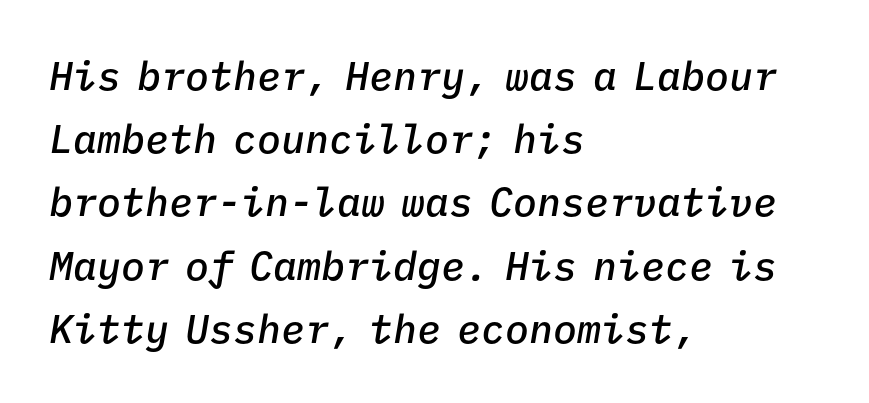
Q: Is the text bold? A: Semi-bold.
Q: Is the text italic (slanted)? A: Yes, it leans right by about 9 degrees.
Q: Is the text underlined? A: No.
Q: How is the paragraph aligned? A: Left-aligned.
Q: Is the spacing between letters normal or unusually wide? A: Normal.
Q: Is the spacing between lines tight, normal or loose? A: Normal.
Q: Width (condensed, normal, or wide)? A: Normal.
Q: Stroke contrast? A: Low.
Q: x-height? A: Medium.
Q: Monospaced? A: Yes.
